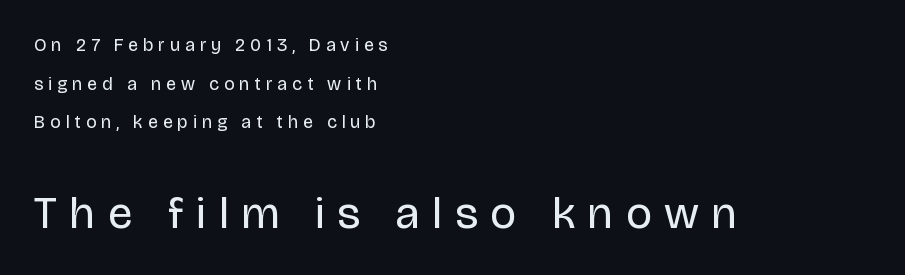
The passage shown is typed in a proportional face where columns would drift. Caption: upper text group reduced, lower text group enlarged. The letters look calm and open, with moderate or lighter stems. Type style note: lacks serifs.
